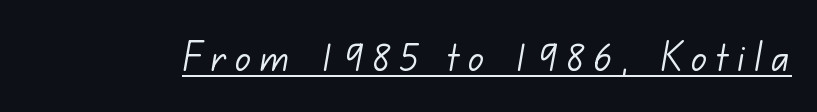
Weight class: somewhere from thin through regular. The characters display no serif detailing; their extremities are plain. The letters advance in unequal steps, a hallmark of proportional type. Students, observe the line beneath the letters — that is underlining. The line texture is sparse and dotted thanks to wide tracking.
